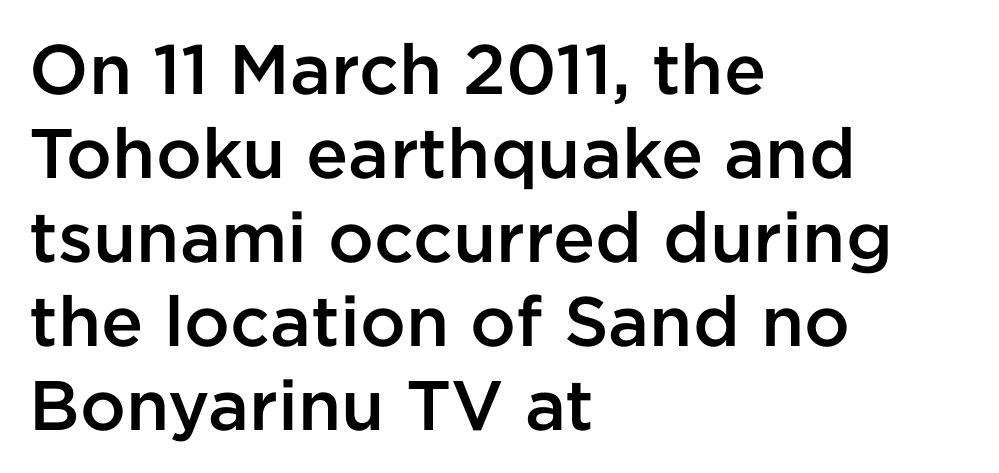
Typographic density is moderately raised because the face is semibold. The type sits square on the baseline with zero lean. These lines keep a tight, regular rhythm from letter to letter. Letters rest on an invisible, unmarked baseline. Each letter keeps its own natural width here, so spacing adapts to shape. Notice how the passage keeps a crisp vertical edge on the left only.
